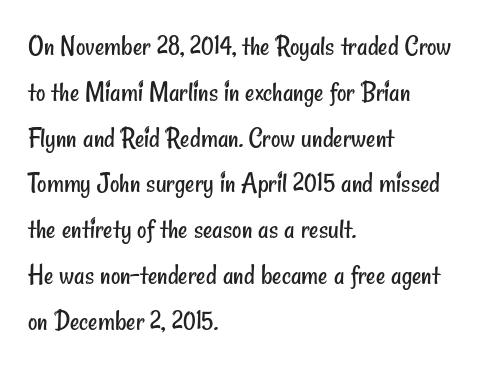
Where is the straight margin? On the left. Compared with typical body copy, the letter spacing here is the same. The area under the type is left untouched. The passage shown is not bold in any degree. A sans-serif font was chosen for this passage.
